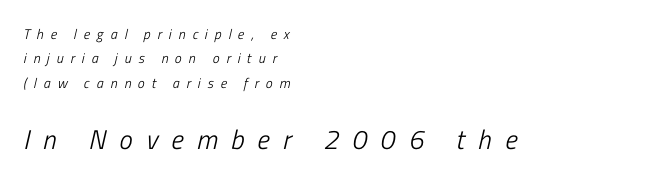
Anything drawn beneath the words? Only blank space. Line beginnings align vertically; line endings do not. The horizontal fit of the characters is loose and conspicuously gappy. This is not heavy type; no bold has been used. If you drew a line through each stem, it would be angled. The later block is typeset at a bigger size than the earlier block.
